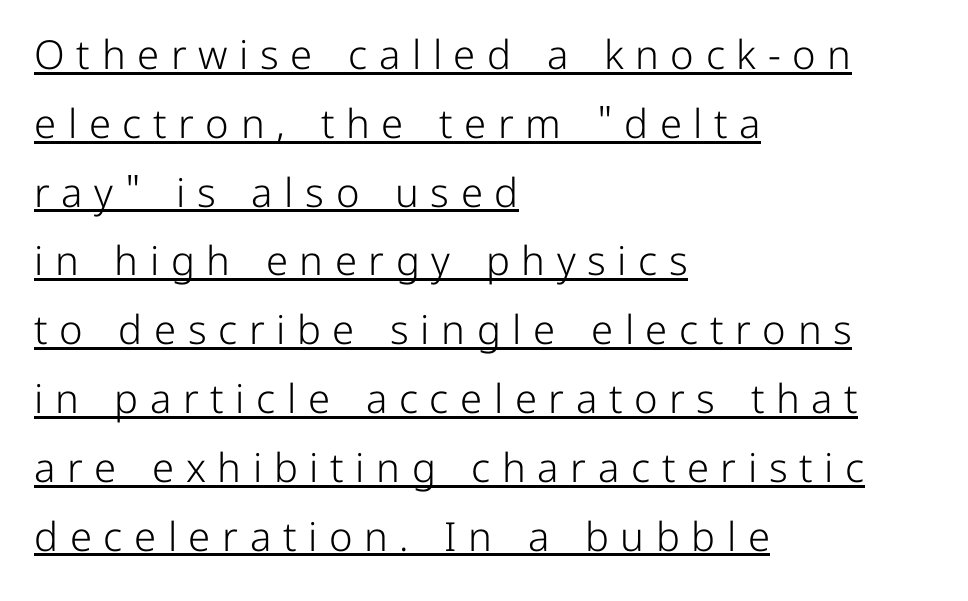
{"serif": "no", "italic": "no", "bold": "no", "weight": "light", "width": "normal", "stroke_contrast": "low", "x_height": "medium", "monospaced": "no", "underline": "yes", "align": "left", "line_spacing_ratio": 1.72, "letter_spacing": "wide", "letter_spacing_em": 0.29, "glyph_px": 40}
